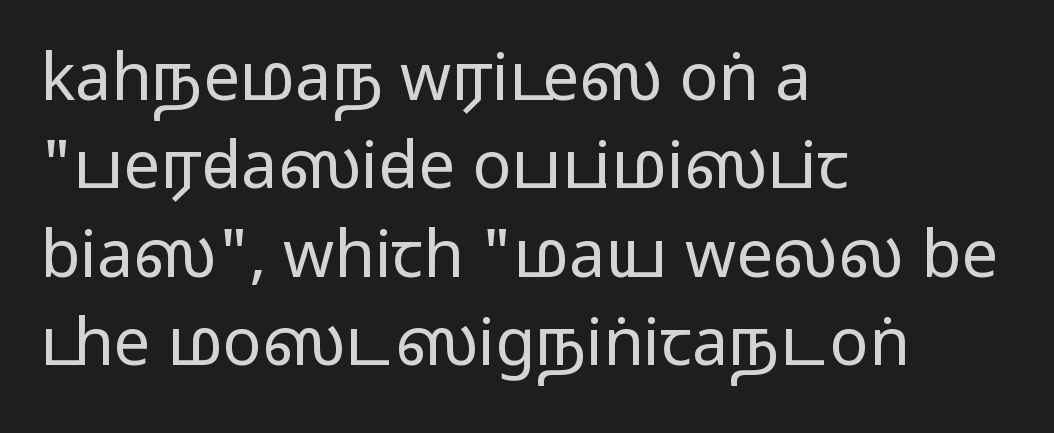
{"serif": "no", "italic": "no", "width": "wide", "stroke_contrast": "medium", "monospaced": "no", "underline": "no", "align": "left", "line_spacing": "normal", "line_spacing_ratio": 1.36, "letter_spacing": "normal", "letter_spacing_em": 0.0, "glyph_px": 65}
